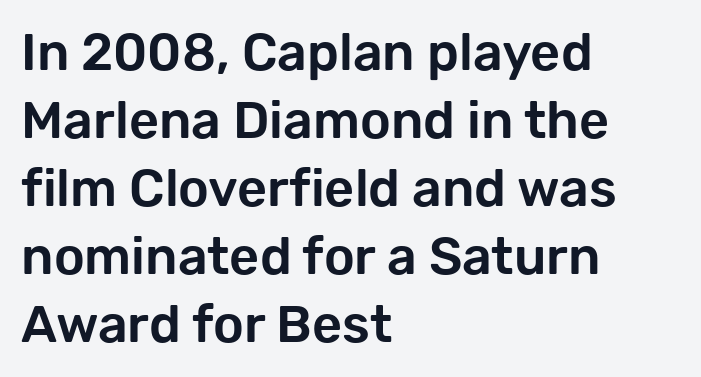
Q: Is the text italic (slanted)? A: No, it is upright.
Q: Is the typeface a serif or a sans-serif typeface? A: Sans-serif.
Q: Is the text underlined? A: No.
Q: How is the paragraph aligned? A: Left-aligned.
Q: Is the spacing between letters normal or unusually wide? A: Normal.
Q: Is the spacing between lines tight, normal or loose? A: Normal.
Q: Width (condensed, normal, or wide)? A: Normal.
Q: Stroke contrast? A: Low.
Q: x-height? A: Medium.
Q: Monospaced? A: No.
